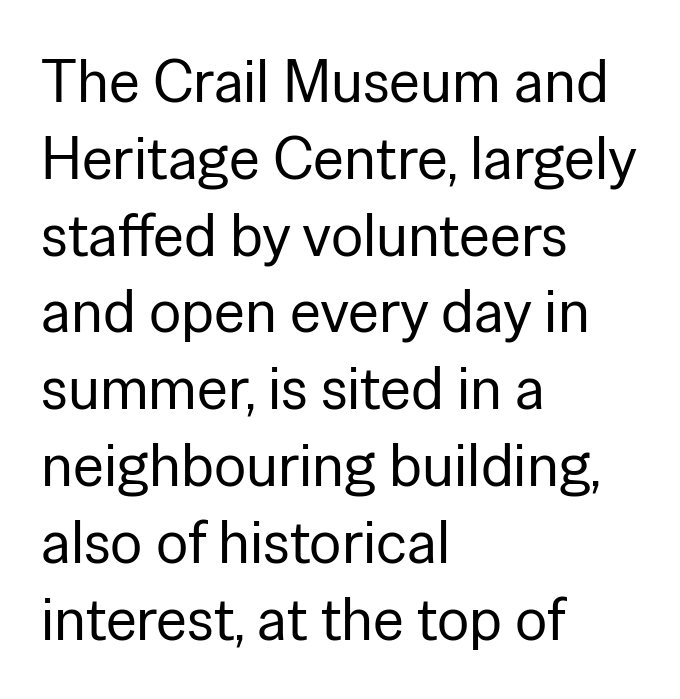
Q: Is the text bold? A: No.
Q: Is the text italic (slanted)? A: No, it is upright.
Q: Is the typeface a serif or a sans-serif typeface? A: Sans-serif.
Q: Is the text underlined? A: No.
Q: How is the paragraph aligned? A: Left-aligned.
Q: Is the spacing between letters normal or unusually wide? A: Normal.
Q: Is the spacing between lines tight, normal or loose? A: Normal.
Q: Width (condensed, normal, or wide)? A: Normal.
Q: Stroke contrast? A: Low.
Q: x-height? A: Medium.
Q: Monospaced? A: No.
